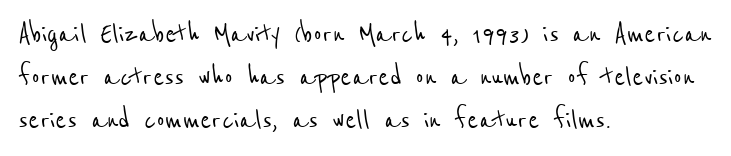
Are there feet on the stems? There aren't — it's a sans. The paragraph shown leans on its left margin. Vertical spacing — default. The letters advance in unequal steps, a hallmark of proportional type.
